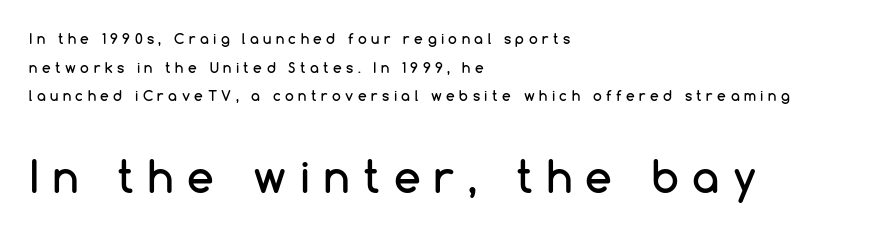
The image shows 43 px sans-serif type, upright; set left-aligned, loose line spacing (2.05x), unusually wide letter spacing (+0.32 em), not underlined; the second (bottom) block is 3.07x larger; low stroke contrast and a medium x-height.
